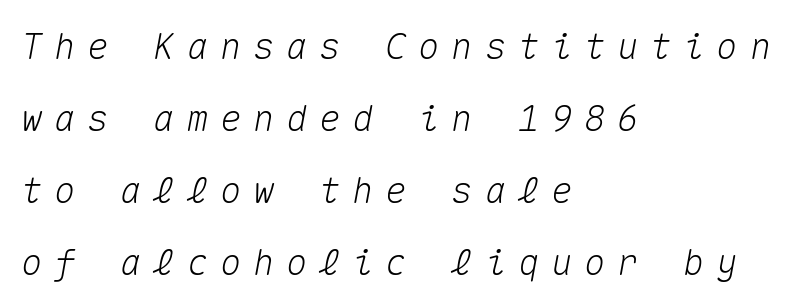
The image shows 36 px text type, italic (leaning right), monospaced; set left-aligned, loose line spacing (2.0x), unusually wide letter spacing (+0.32 em), not underlined; medium stroke contrast and a medium x-height.
